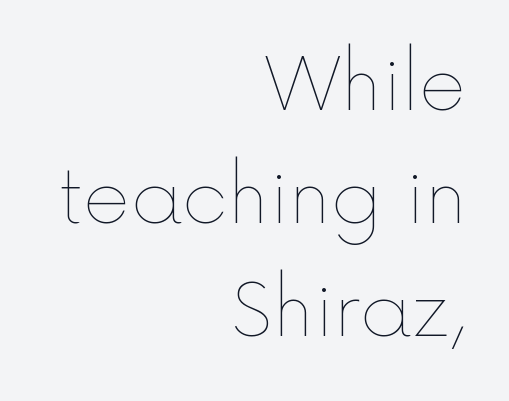
{"italic": "no", "bold": "no", "weight": "thin", "width": "normal", "x_height": "medium", "monospaced": "no", "underline": "no", "align": "right", "line_spacing": "normal", "line_spacing_ratio": 1.55, "letter_spacing": "normal", "letter_spacing_em": 0.0, "glyph_px": 73}
